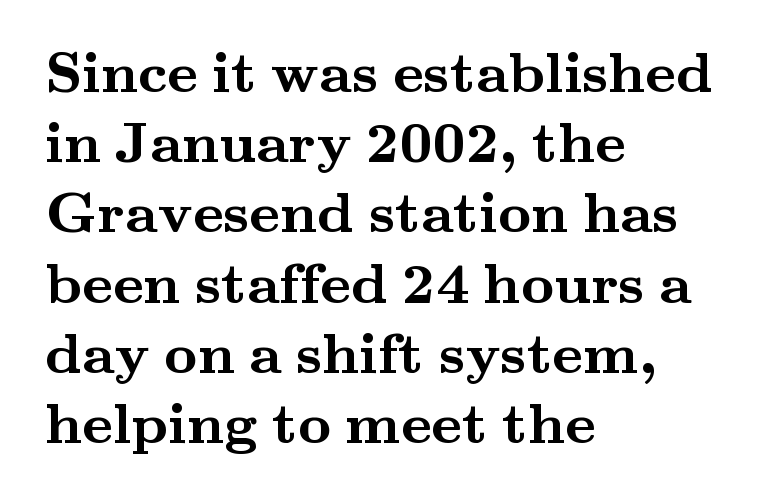
The image shows 58 px semibold, wide serif type, upright; set left-aligned, line spacing 1.21x, normal letter spacing, not underlined; medium stroke contrast and a small x-height.
